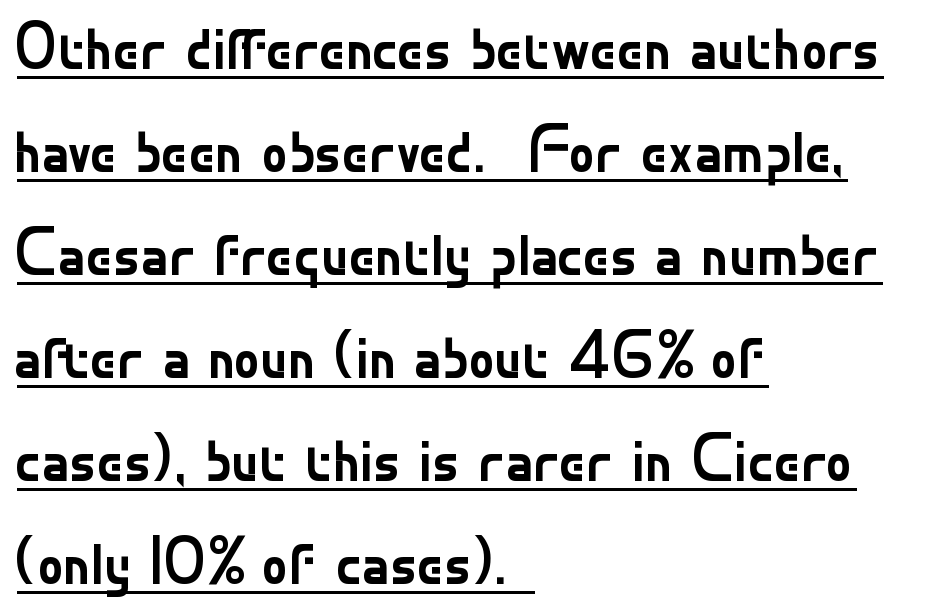
{"serif": "no", "italic": "no", "bold": "no", "weight": "regular", "width": "normal", "stroke_contrast": "low", "x_height": "small", "monospaced": "no", "underline": "yes", "align": "left", "line_spacing": "normal", "line_spacing_ratio": 1.56, "letter_spacing": "normal", "letter_spacing_em": 0.0, "glyph_px": 66}
